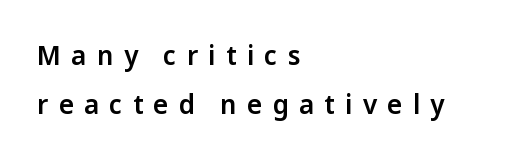
{"italic": "no", "underline": "no", "align": "left", "line_spacing_ratio": 1.89, "letter_spacing": "wide", "letter_spacing_em": 0.39, "glyph_px": 26}
